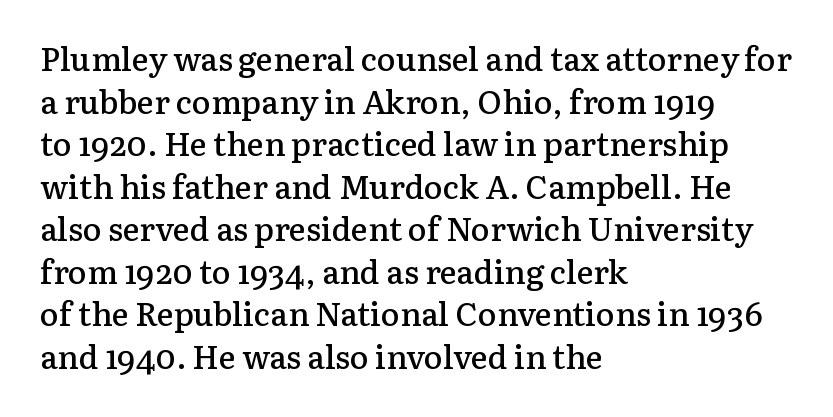
Q: Is the text bold? A: Semi-bold.
Q: Is the text italic (slanted)? A: No, it is upright.
Q: Is the typeface a serif or a sans-serif typeface? A: Serif.
Q: Is the text underlined? A: No.
Q: How is the paragraph aligned? A: Left-aligned.
Q: Is the spacing between letters normal or unusually wide? A: Normal.
Q: Is the spacing between lines tight, normal or loose? A: Normal.
Q: Width (condensed, normal, or wide)? A: Normal.
Q: Stroke contrast? A: Low.
Q: x-height? A: Medium.
Q: Monospaced? A: No.
